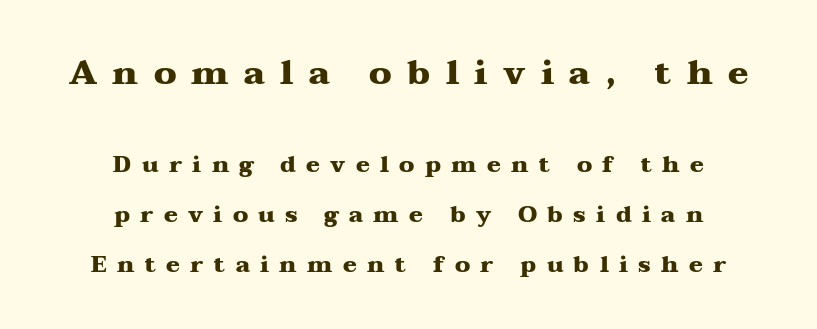
Q: Is the text bold? A: Yes.
Q: Is the text italic (slanted)? A: No, it is upright.
Q: Is the typeface a serif or a sans-serif typeface? A: Serif.
Q: Is the text underlined? A: No.
Q: How is the paragraph aligned? A: Centered.
Q: Is the spacing between letters normal or unusually wide? A: Unusually wide.
Q: Is the spacing between lines tight, normal or loose? A: Loose.
Q: Which block of text is set in a larger size, the first (top) or the second (bottom)? A: The first (top) one.
Q: Width (condensed, normal, or wide)? A: Wide.
Q: Stroke contrast? A: Medium.
Q: x-height? A: Medium.
Q: Monospaced? A: No.
